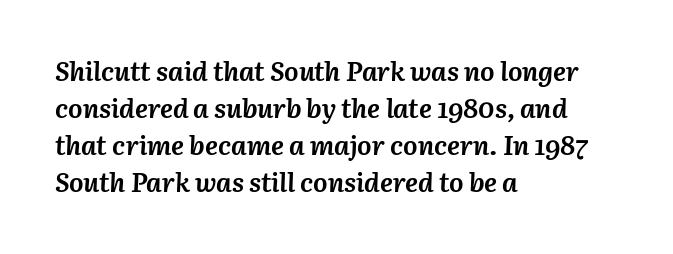
{"italic": "yes", "lean": "right", "slant_degrees": 3, "bold": "yes", "underline": "no", "align": "left", "line_spacing": "normal", "line_spacing_ratio": 1.37, "letter_spacing": "normal", "letter_spacing_em": 0.0, "glyph_px": 27}
